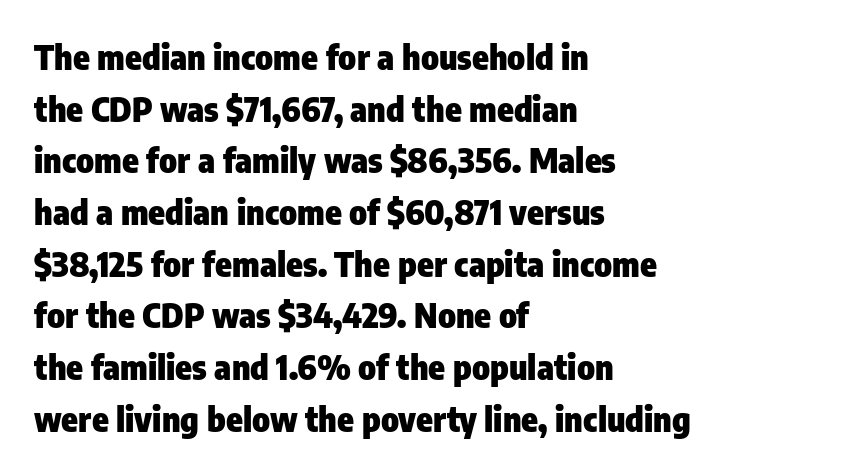
The image shows 34 px heavy, condensed sans-serif type, upright; set left-aligned, normal line spacing (1.52x), normal letter spacing, not underlined; low stroke contrast and a medium x-height.
